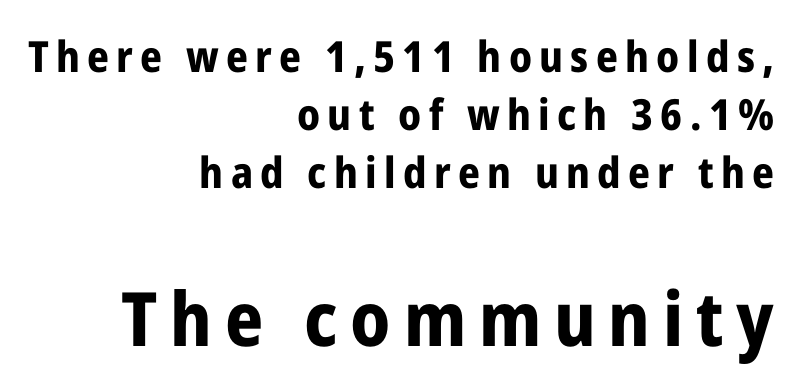
Q: Is the text bold? A: Yes.
Q: Is the text italic (slanted)? A: No, it is upright.
Q: Is the typeface a serif or a sans-serif typeface? A: Sans-serif.
Q: Is the text underlined? A: No.
Q: How is the paragraph aligned? A: Right-aligned.
Q: Is the spacing between lines tight, normal or loose? A: Normal.
Q: Which block of text is set in a larger size, the first (top) or the second (bottom)? A: The second (bottom) one.
Q: Width (condensed, normal, or wide)? A: Condensed.
Q: Stroke contrast? A: Low.
Q: x-height? A: Medium.
Q: Monospaced? A: No.
